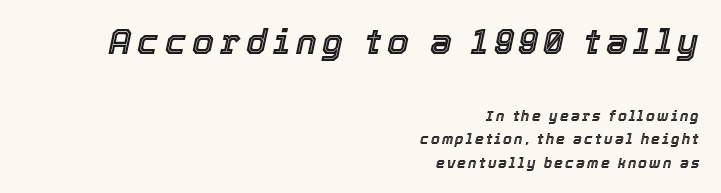
The image shows 35 px text type, italic (leaning right); set right-aligned, normal line spacing (1.66x), not underlined; the first (top) block is 2.5x larger; a medium x-height.
